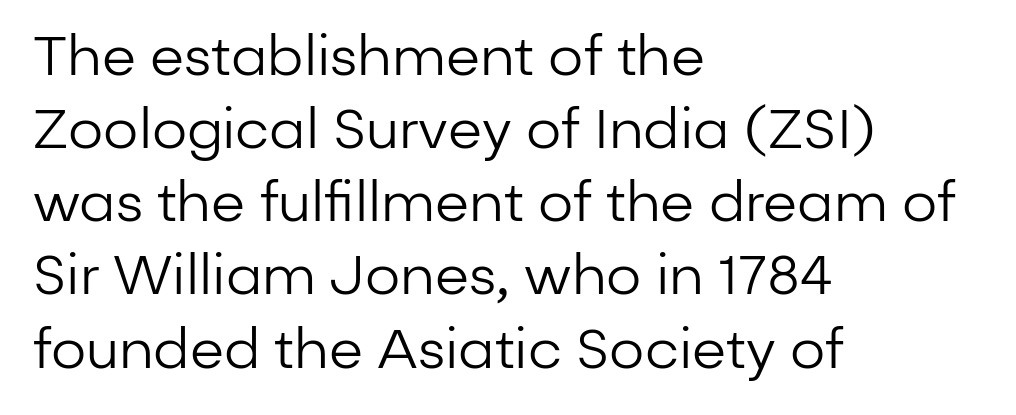
Line beginnings align vertically; line endings do not. The letters stand upright; this is a roman face. Regarding serifs, this sample does without them. The gap between lines stays unmarked. Each word holds together tightly as a unit, with standard inter-letter gaps.
